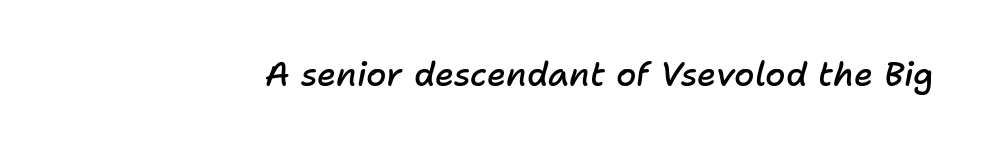
{"italic": "yes", "lean": "right", "slant_degrees": 11, "bold": "semi", "weight": "semibold", "width": "normal", "stroke_contrast": "low", "x_height": "medium", "monospaced": "no", "underline": "no", "letter_spacing": "normal", "letter_spacing_em": 0.0, "glyph_px": 33}
